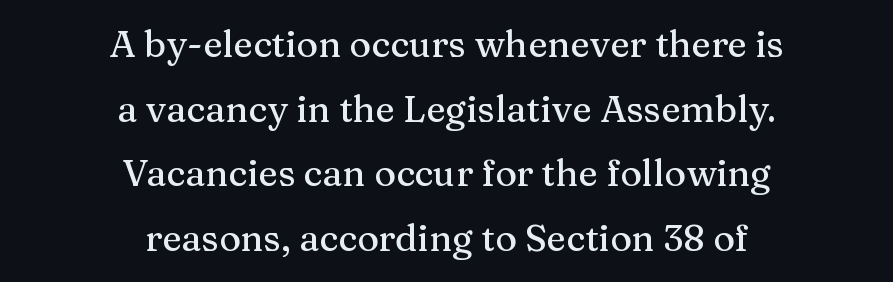
{"serif": "yes", "italic": "no", "width": "normal", "stroke_contrast": "medium", "x_height": "medium", "monospaced": "no", "underline": "no", "align": "center", "line_spacing_ratio": 1.75, "letter_spacing": "normal", "letter_spacing_em": 0.0, "glyph_px": 37}
